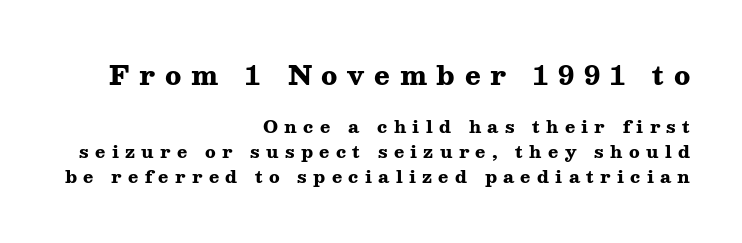
Q: Is the text bold? A: Yes.
Q: Is the text italic (slanted)? A: No, it is upright.
Q: Is the text underlined? A: No.
Q: How is the paragraph aligned? A: Right-aligned.
Q: Is the spacing between letters normal or unusually wide? A: Unusually wide.
Q: Is the spacing between lines tight, normal or loose? A: Normal.
Q: Which block of text is set in a larger size, the first (top) or the second (bottom)? A: The first (top) one.
